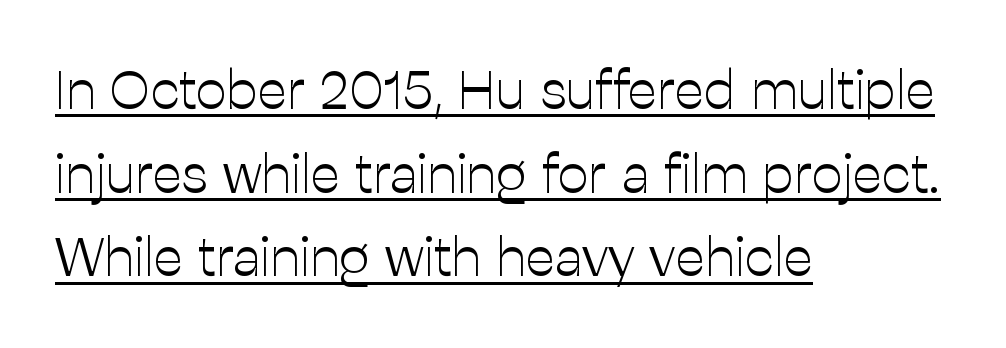
Q: Is the text bold? A: No.
Q: Is the text italic (slanted)? A: No, it is upright.
Q: Is the typeface a serif or a sans-serif typeface? A: Sans-serif.
Q: Is the text underlined? A: Yes.
Q: How is the paragraph aligned? A: Left-aligned.
Q: Is the spacing between letters normal or unusually wide? A: Normal.
Q: Is the spacing between lines tight, normal or loose? A: Normal.
Q: Width (condensed, normal, or wide)? A: Normal.
Q: Stroke contrast? A: Low.
Q: x-height? A: Medium.
Q: Monospaced? A: No.
